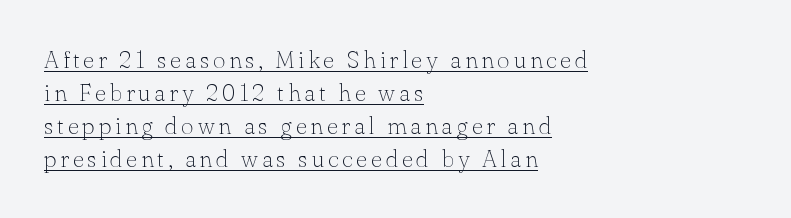
Q: Is the text bold? A: No.
Q: Is the text italic (slanted)? A: No, it is upright.
Q: Is the text underlined? A: Yes.
Q: How is the paragraph aligned? A: Left-aligned.
Q: Is the spacing between lines tight, normal or loose? A: Normal.
